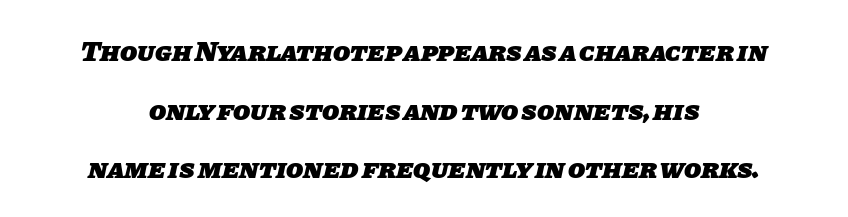
Q: Is the text bold? A: Yes.
Q: Is the typeface a serif or a sans-serif typeface? A: Serif.
Q: Is the text underlined? A: No.
Q: Is the spacing between letters normal or unusually wide? A: Normal.
Q: Is the spacing between lines tight, normal or loose? A: Loose.
Q: Width (condensed, normal, or wide)? A: Normal.
Q: Stroke contrast? A: Low.
Q: x-height? A: Large.
Q: Monospaced? A: No.
